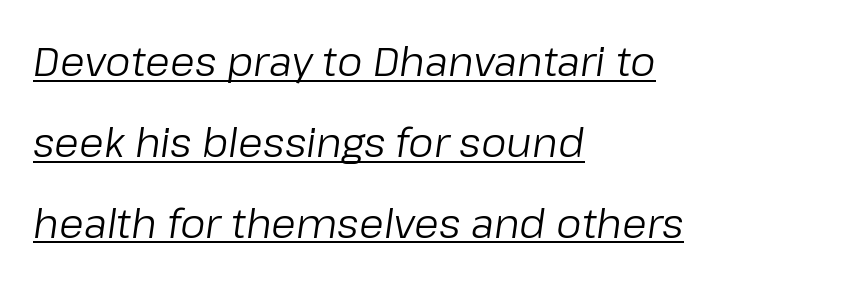
The image shows 40 px regular-weight type, italic (leaning right); set left-aligned, loose line spacing (2.02x), normal letter spacing, underlined; low stroke contrast and a medium x-height.
